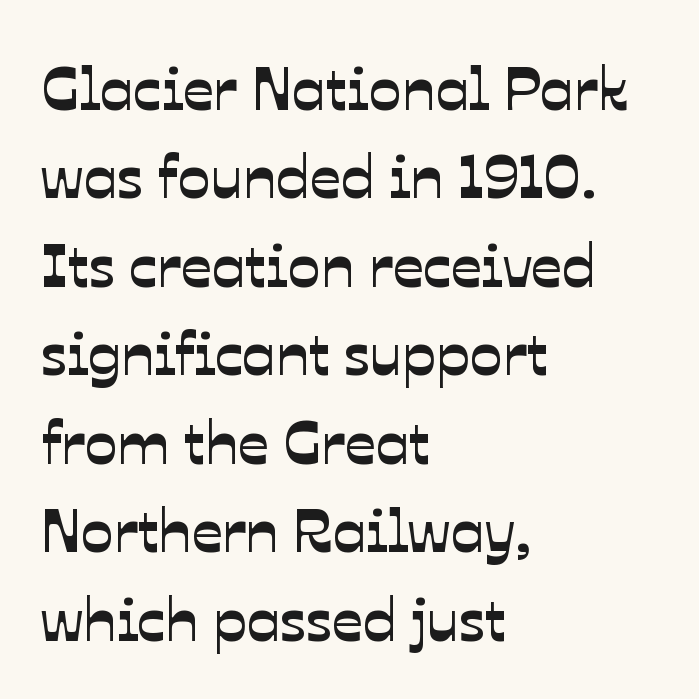
Horizontally, the lines are justified to the leading edge only. Does extra space separate the letters? No, they use regular spacing. Looks like regular typesetting: each glyph gets only the width it needs. To sum up the face: it is a sans, with no serifs.
